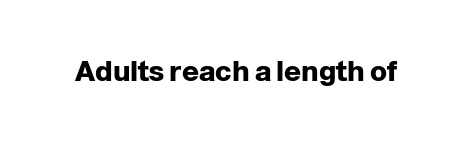
Is the type bold? Yes — the strokes are clearly thick and heavy. In terms of letterspacing, this is plain default setting. The space directly below the letters is spotless. Check where the strokes stop: nothing finishes them off — pure sans. Each letter keeps its own natural width here, so spacing adapts to shape.
